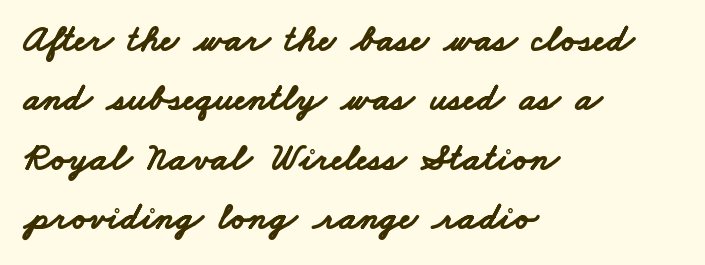
Q: Is the text bold? A: Yes.
Q: Is the typeface a serif or a sans-serif typeface? A: Sans-serif.
Q: Is the text underlined? A: No.
Q: How is the paragraph aligned? A: Left-aligned.
Q: Is the spacing between letters normal or unusually wide? A: Normal.
Q: Is the spacing between lines tight, normal or loose? A: Normal.
Q: Width (condensed, normal, or wide)? A: Wide.
Q: Stroke contrast? A: Low.
Q: x-height? A: Small.
Q: Monospaced? A: No.
